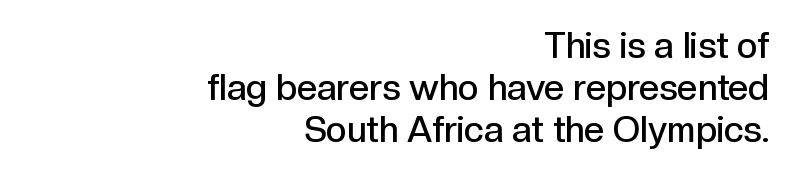
The image shows 36 px semibold sans-serif type, upright; set right-aligned, line spacing 1.16x, normal letter spacing, not underlined; a medium x-height.
